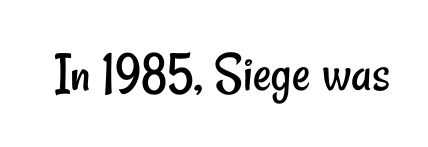
The image shows 57 px regular-weight, condensed sans-serif type; set normal letter spacing, not underlined; low stroke contrast and a small x-height.
